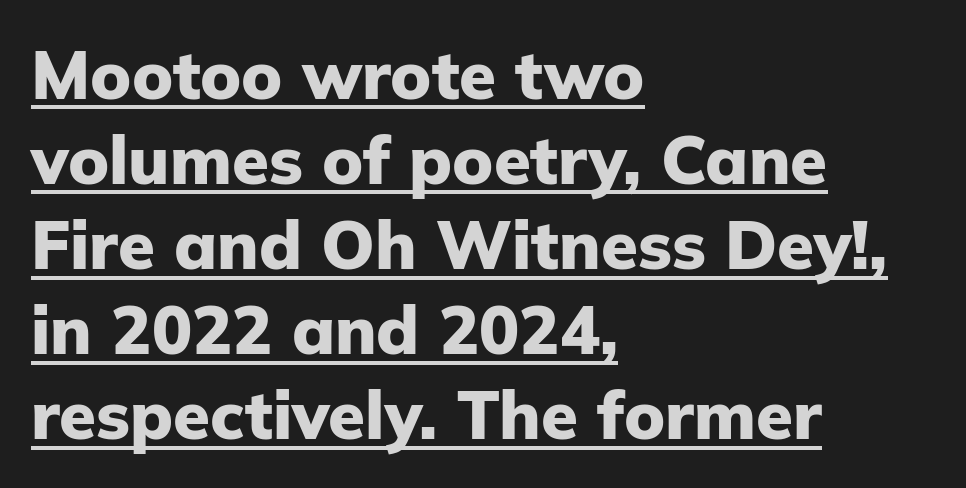
{"serif": "no", "italic": "no", "bold": "yes", "weight": "heavy", "width": "normal", "stroke_contrast": "low", "x_height": "medium", "monospaced": "no", "underline": "yes", "align": "left", "line_spacing": "normal", "line_spacing_ratio": 1.27, "letter_spacing": "normal", "letter_spacing_em": 0.0, "glyph_px": 67}
